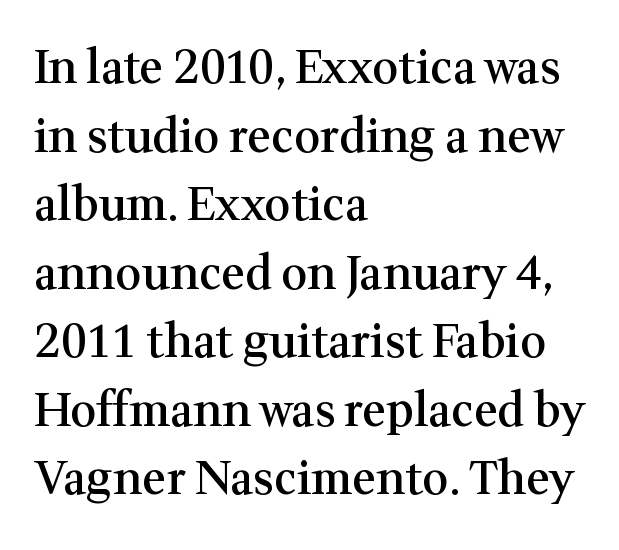
Style check: upright. The passage shown stacks its lines at a standard gap. Short and long lines alike share a common starting point at left. This is the in-between weight designers call semibold or demi. Serif or sans? Serif — the stroke terminals have little feet.
